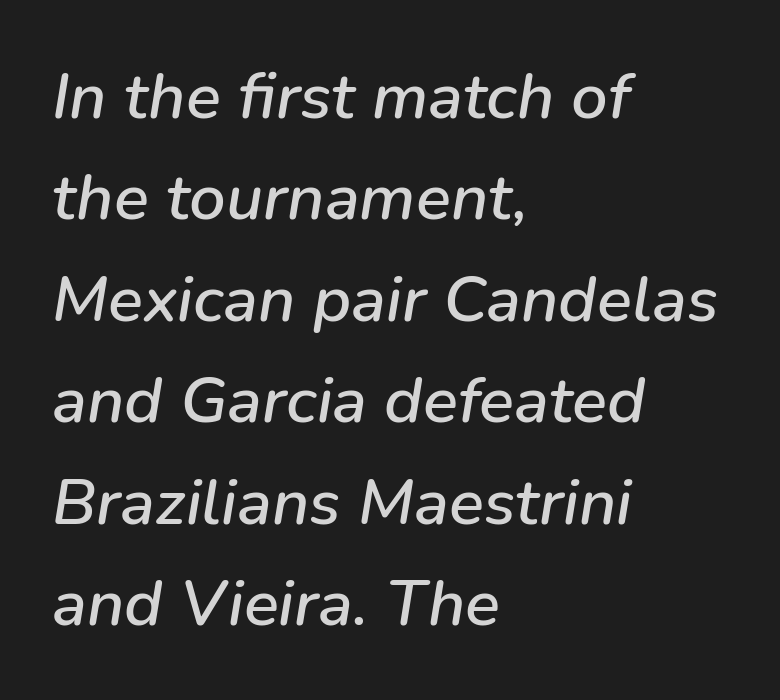
Q: Is the text italic (slanted)? A: Yes, it leans right by about 9 degrees.
Q: Is the text underlined? A: No.
Q: How is the paragraph aligned? A: Left-aligned.
Q: Is the spacing between letters normal or unusually wide? A: Normal.
Q: Is the spacing between lines tight, normal or loose? A: Normal.
Q: Width (condensed, normal, or wide)? A: Normal.
Q: Stroke contrast? A: Low.
Q: x-height? A: Medium.
Q: Monospaced? A: No.
